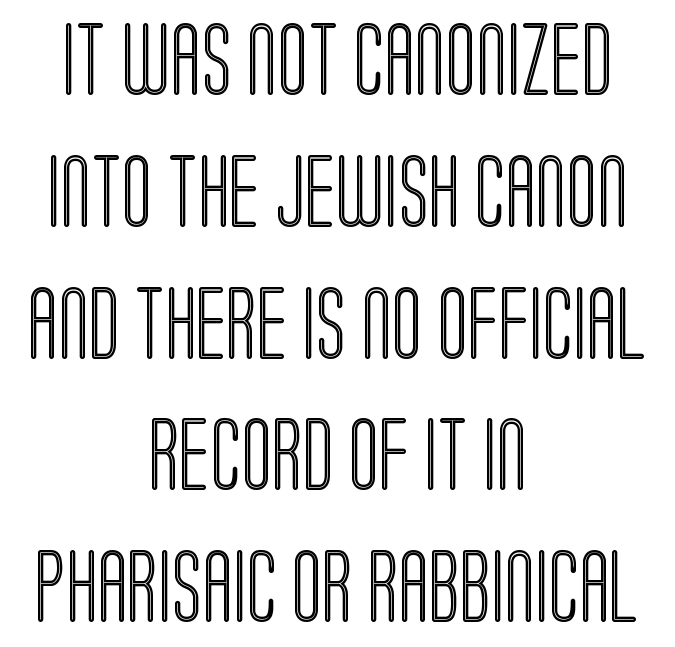
Q: Is the text italic (slanted)? A: No, it is upright.
Q: Is the text underlined? A: No.
Q: How is the paragraph aligned? A: Centered.
Q: Is the spacing between letters normal or unusually wide? A: Normal.
Q: Width (condensed, normal, or wide)? A: Condensed.
Q: x-height? A: Large.
Q: Monospaced? A: No.
